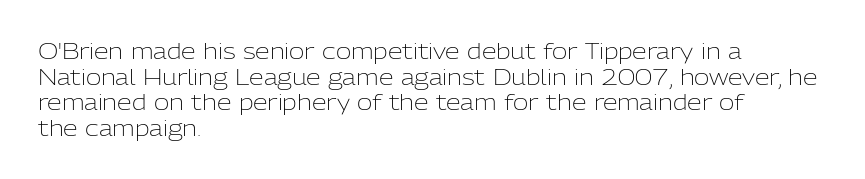
{"italic": "no", "bold": "no", "underline": "no", "align": "left", "line_spacing_ratio": 1.22, "letter_spacing": "normal", "letter_spacing_em": 0.0, "glyph_px": 21}
